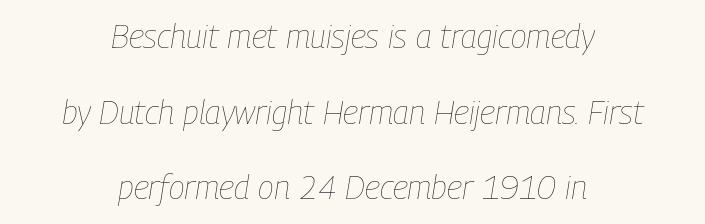
The image shows 33 px thin, condensed type, italic (leaning right); set centered, loose line spacing (2.29x), normal letter spacing, not underlined; low stroke contrast and a medium x-height.
